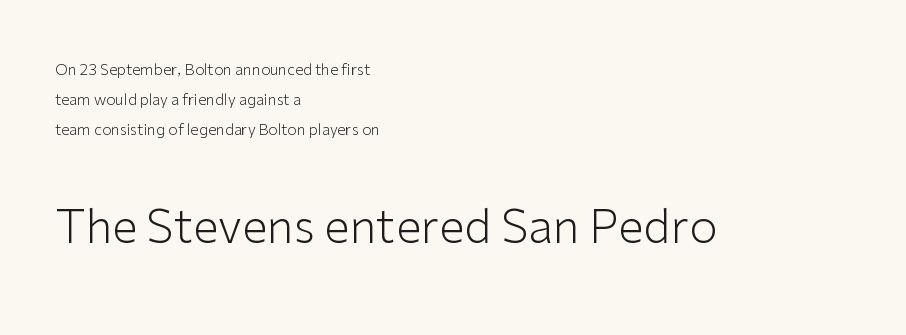
{"serif": "no", "italic": "no", "bold": "no", "weight": "light", "width": "normal", "stroke_contrast": "low", "x_height": "medium", "monospaced": "no", "underline": "no", "align": "left", "line_spacing": "loose", "line_spacing_ratio": 2.01, "letter_spacing": "normal", "letter_spacing_em": 0.0, "larger_block": "second", "size_ratio": 3.07, "glyph_px": 46}
